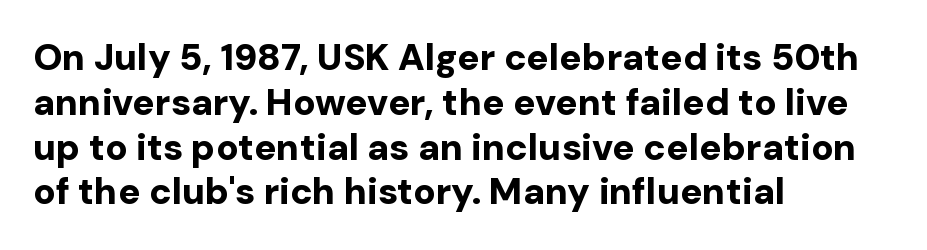
{"serif": "no", "italic": "no", "bold": "yes", "weight": "bold", "width": "normal", "stroke_contrast": "low", "x_height": "medium", "monospaced": "no", "underline": "no", "align": "left", "line_spacing_ratio": 1.21, "letter_spacing": "normal", "letter_spacing_em": 0.0, "glyph_px": 37}
